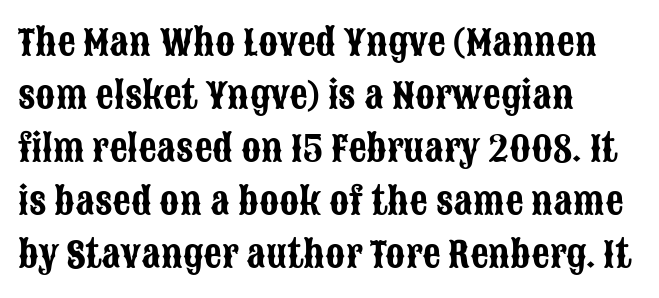
{"serif": "no", "italic": "no", "width": "condensed", "stroke_contrast": "low", "x_height": "large", "monospaced": "no", "underline": "no", "align": "left", "line_spacing": "normal", "line_spacing_ratio": 1.47, "letter_spacing": "normal", "letter_spacing_em": 0.0, "glyph_px": 36}
